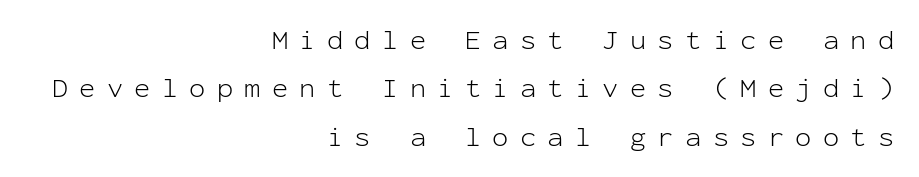
The image shows 27 px text type, upright; set right-aligned, line spacing 1.79x, unusually wide letter spacing (+0.42 em), not underlined.
